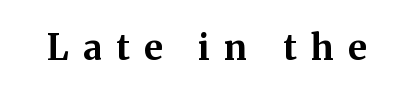
These lines were composed using upright roman letters. Thick stems and heavy bowls — unmistakably bold. Character widths vary here, with narrow letters taking less room than wide ones. Compared with typical body copy, the letter spacing here is much looser. This rendering employs a face with finishing strokes, i.e., a serif. Check the space under the baseline: it is left empty.
